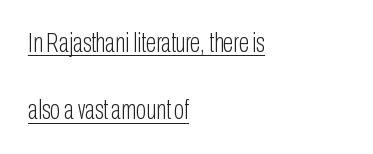
{"italic": "no", "bold": "no", "underline": "yes", "align": "left", "line_spacing": "loose", "line_spacing_ratio": 2.5, "letter_spacing": "normal", "letter_spacing_em": 0.0, "glyph_px": 27}
